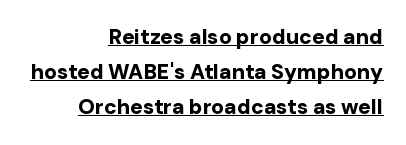
Underlining? Definitely there. The tracking reads as untouched default to a designer's eye. The leading is moderate, giving the passage an even texture. The ragged edge is on the left, which tells us the setting is flush right. Tall strokes in this sample are plumb rather than angled. Caption: bold face, heavy strokes.
